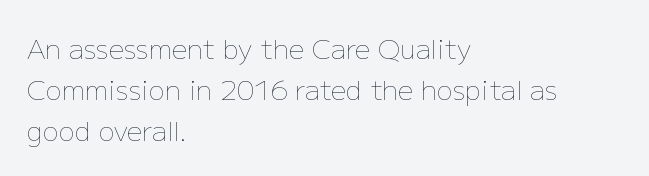
The passage shown stacks its lines at a standard gap. Plain, unruled lines of type. Summary of weight: not heavy and not bold. The rendering keeps characters at their native spacing. Notice how the stems are strictly vertical — no italics here.
